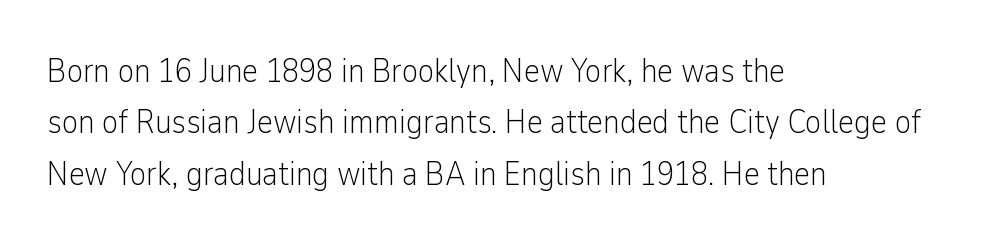
Q: Is the text bold? A: No.
Q: Is the text italic (slanted)? A: No, it is upright.
Q: Is the typeface a serif or a sans-serif typeface? A: Sans-serif.
Q: Is the text underlined? A: No.
Q: How is the paragraph aligned? A: Left-aligned.
Q: Is the spacing between letters normal or unusually wide? A: Normal.
Q: Is the spacing between lines tight, normal or loose? A: Normal.
Q: Width (condensed, normal, or wide)? A: Condensed.
Q: Stroke contrast? A: Low.
Q: x-height? A: Medium.
Q: Monospaced? A: No.
